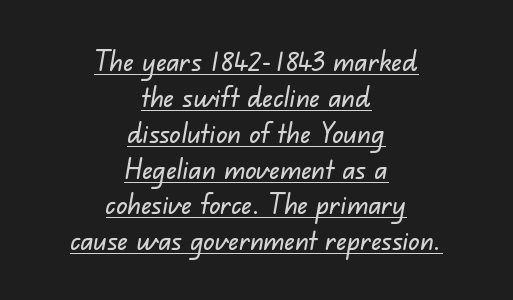
Q: Is the typeface a serif or a sans-serif typeface? A: Sans-serif.
Q: Is the text underlined? A: Yes.
Q: How is the paragraph aligned? A: Centered.
Q: Is the spacing between letters normal or unusually wide? A: Normal.
Q: Is the spacing between lines tight, normal or loose? A: Normal.
Q: Width (condensed, normal, or wide)? A: Normal.
Q: Stroke contrast? A: Low.
Q: x-height? A: Small.
Q: Monospaced? A: No.
